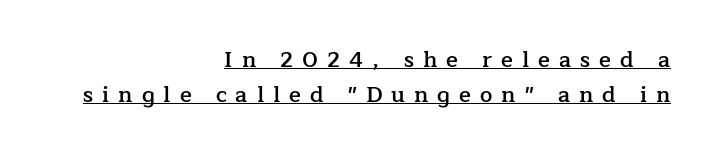
As a designer I'd log this as weight 600, semibold. A typesetter would call this leading conventional body-copy spacing. Visually the block forms a straight wall on the right and a jagged coastline on the left. The rendered words wear a rule along their underside.
